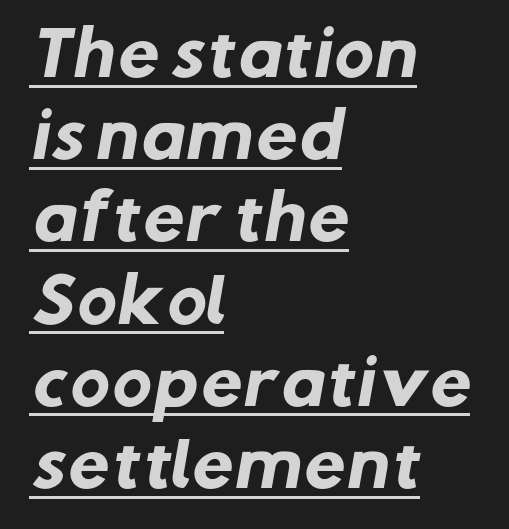
The image shows 60 px heavy sans-serif type; set left-aligned, normal line spacing (1.37x), normal letter spacing, underlined; low stroke contrast and a medium x-height.
